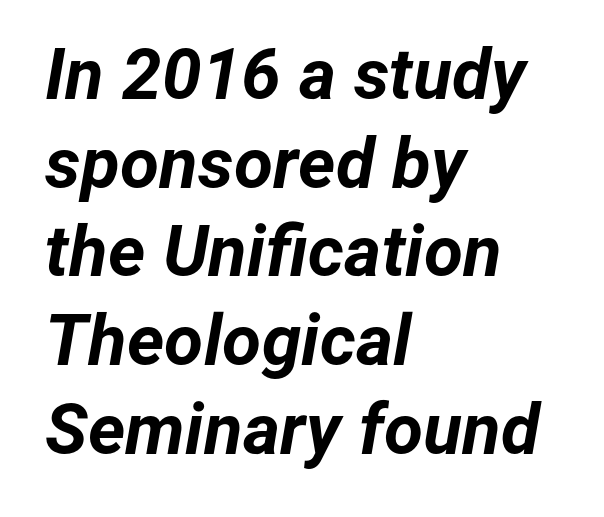
The letters are slanted; this is an italic face. The passage shown is emphatically bold. Unmarked baselines from the first word to the last. The letters advance in unequal steps, a hallmark of proportional type. The designer left line spacing at the default.
